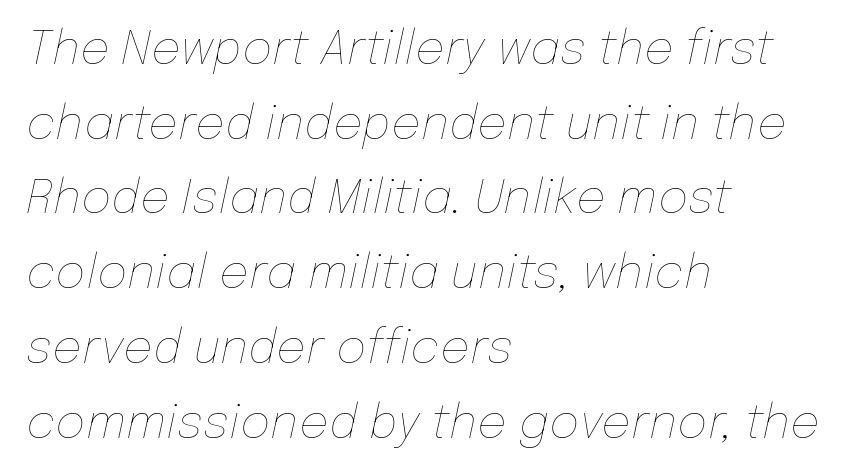
The image shows 47 px thin type, italic (leaning right); set left-aligned, normal line spacing (1.59x), normal letter spacing, not underlined; low stroke contrast and a medium x-height.
